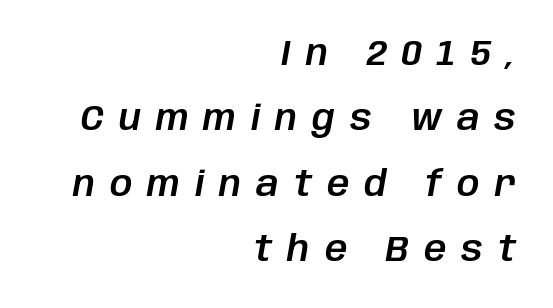
Line ends are locked; line starts wander. In terms of posture, this sample is oblique. Character widths vary here, with narrow letters taking less room than wide ones. Caption: expanded tracking, letters set apart. This rendering features lettering with no underline.
